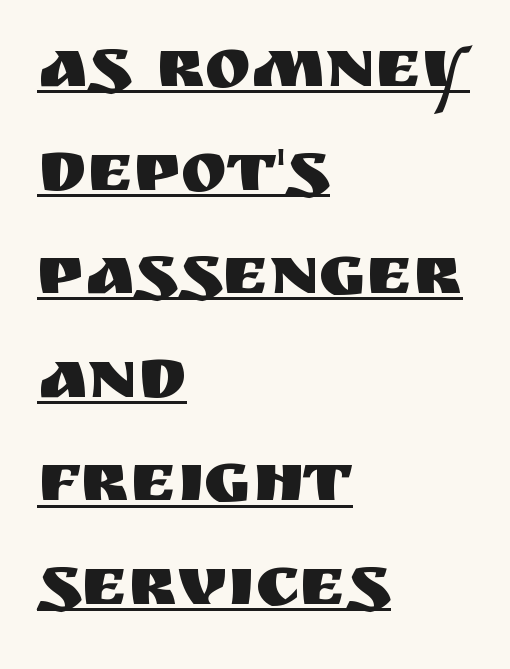
Classification — sans serif. Is the block centered? No — it sits flush against the left margin. This sample carries an underscore along the baseline area. The letters stand straight up with perfectly vertical stems.
